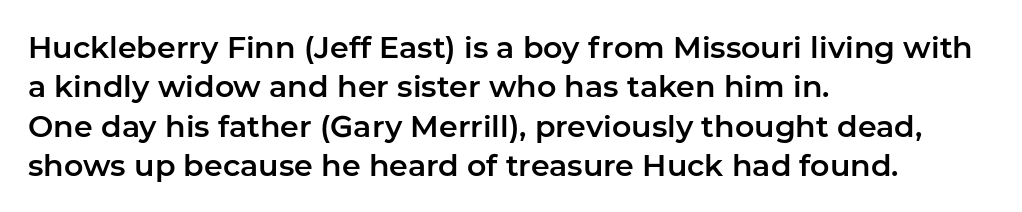
Letters rest on an invisible, unmarked baseline. Baseline-to-baseline distance is the conventional proportion of letter height. Nothing sits at the stroke ends, so this counts as sans-serif. How are the letters spaced? Ordinarily, with no added tracking.
